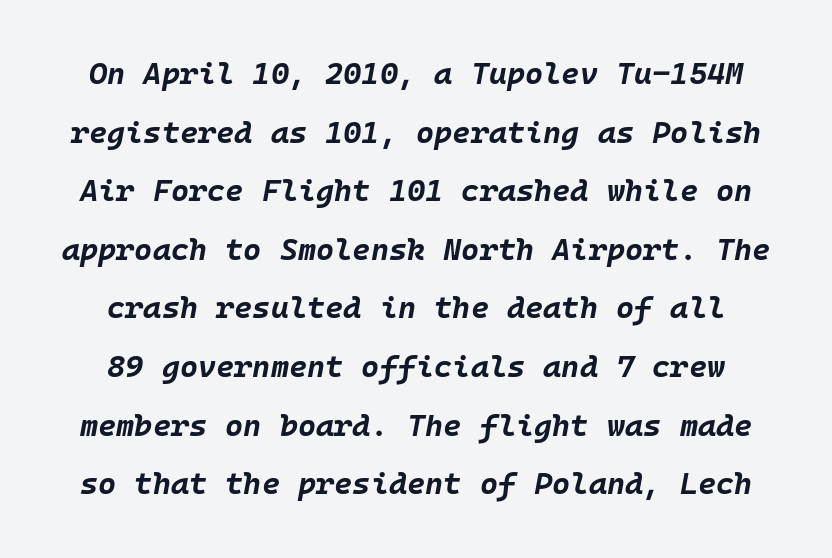
{"italic": "yes", "lean": "right", "slant_degrees": 10, "bold": "yes", "weight": "bold", "width": "normal", "stroke_contrast": "low", "x_height": "large", "monospaced": "yes", "underline": "no", "line_spacing_ratio": 1.89, "letter_spacing": "normal", "letter_spacing_em": 0.0, "glyph_px": 31}
